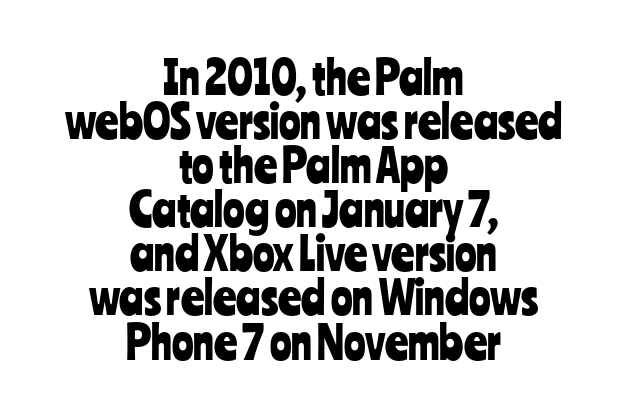
The letters stand upright; this is a roman face. Honestly, the letter spacing is just normal — you wouldn't notice it. A typesetter would call this proportional, since set widths differ per character. This rendering employs a face without finishing strokes, i.e., a sans-serif. The area under the type is left untouched. Very little white space separates one row of letters from the next.
